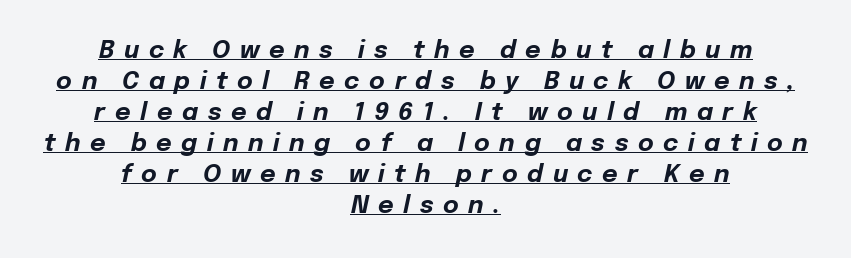
The image shows 24 px bold type, italic (leaning right); set centered, normal line spacing (1.29x), unusually wide letter spacing (+0.4 em), underlined.
